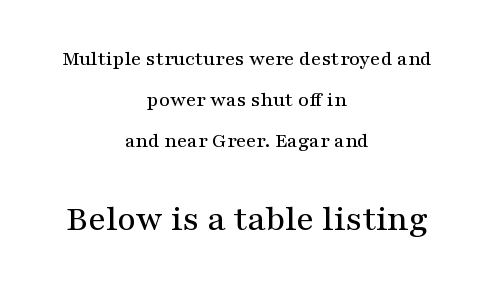
{"serif": "yes", "italic": "no", "width": "wide", "stroke_contrast": "medium", "x_height": "medium", "monospaced": "no", "underline": "no", "align": "center", "line_spacing": "loose", "line_spacing_ratio": 1.96, "letter_spacing": "normal", "letter_spacing_em": 0.0, "larger_block": "second", "size_ratio": 1.71, "glyph_px": 36}
